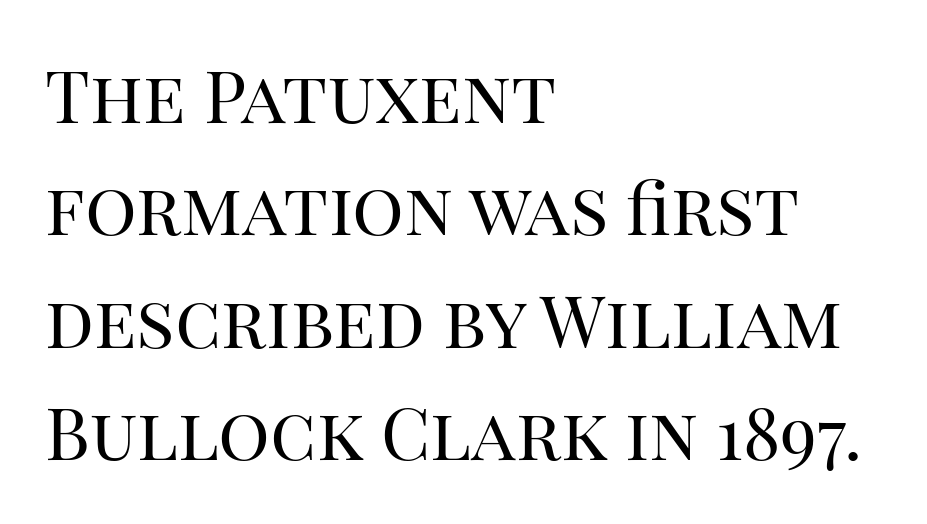
Underline: absent. The type sits square on the baseline with zero lean. A student would call this left alignment; a typographer would say flush left, rag right. Is this a fixed-width face? No — the glyphs have proportional, varying widths. Nothing heavy about these letters — not bold at all.
